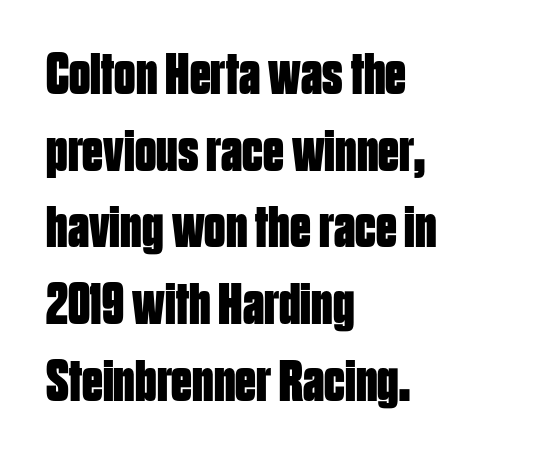
{"serif": "no", "italic": "no", "bold": "yes", "weight": "bold", "width": "condensed", "stroke_contrast": "low", "x_height": "large", "monospaced": "no", "underline": "no", "align": "left", "line_spacing": "normal", "line_spacing_ratio": 1.3, "letter_spacing": "normal", "letter_spacing_em": 0.0, "glyph_px": 59}
